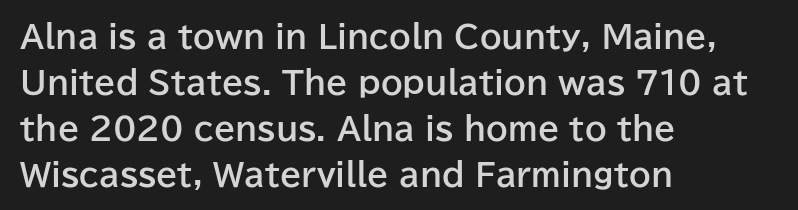
Q: Is the text bold? A: Yes.
Q: Is the text italic (slanted)? A: No, it is upright.
Q: Is the typeface a serif or a sans-serif typeface? A: Sans-serif.
Q: Is the text underlined? A: No.
Q: How is the paragraph aligned? A: Left-aligned.
Q: Is the spacing between letters normal or unusually wide? A: Normal.
Q: Is the spacing between lines tight, normal or loose? A: Normal.
Q: Width (condensed, normal, or wide)? A: Normal.
Q: Stroke contrast? A: Low.
Q: x-height? A: Medium.
Q: Monospaced? A: No.
